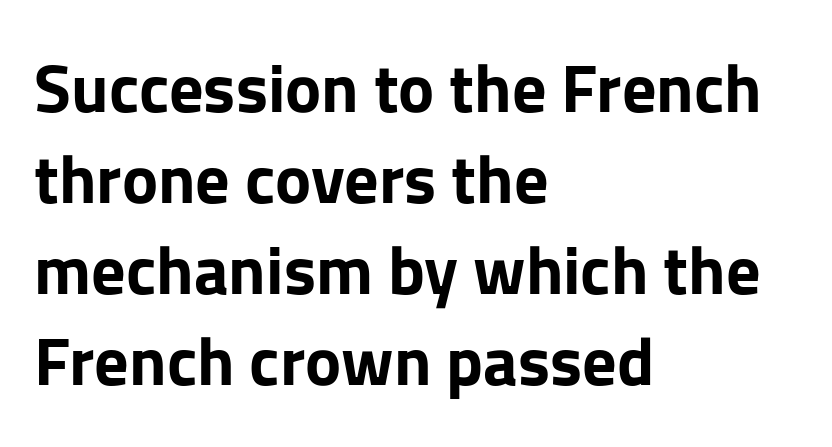
{"serif": "no", "italic": "no", "bold": "yes", "weight": "bold", "width": "normal", "stroke_contrast": "low", "x_height": "medium", "monospaced": "no", "underline": "no", "align": "left", "line_spacing": "normal", "line_spacing_ratio": 1.34, "letter_spacing": "normal", "letter_spacing_em": 0.0, "glyph_px": 68}
